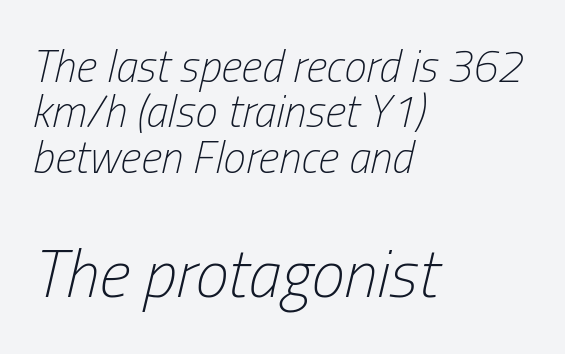
The image shows 67 px light, condensed type, italic (leaning right); set left-aligned, tight line spacing (1.01x), normal letter spacing, not underlined; the second (bottom) block is 1.49x larger; low stroke contrast and a medium x-height.
